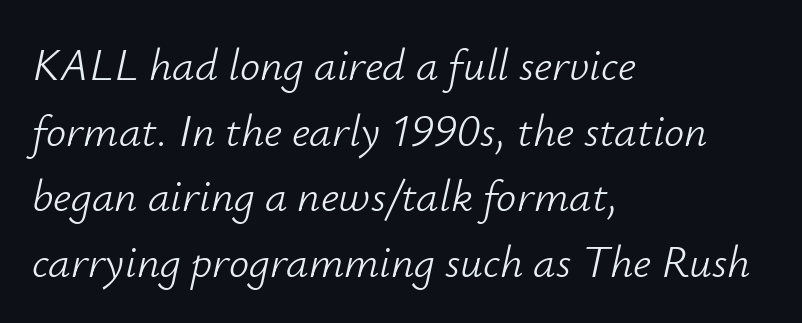
The image shows 45 px light type, italic (leaning right); set left-aligned, normal line spacing (1.46x), normal letter spacing, not underlined; low stroke contrast and a small x-height.
